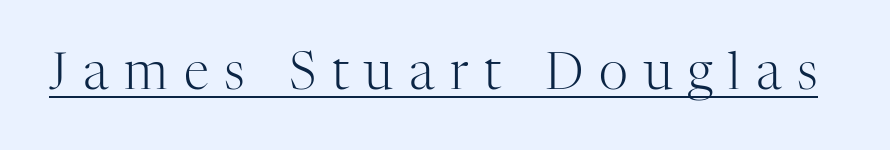
{"serif": "yes", "italic": "no", "bold": "no", "weight": "light", "width": "normal", "stroke_contrast": "high", "x_height": "medium", "monospaced": "no", "underline": "yes", "letter_spacing": "wide", "letter_spacing_em": 0.31, "glyph_px": 51}
